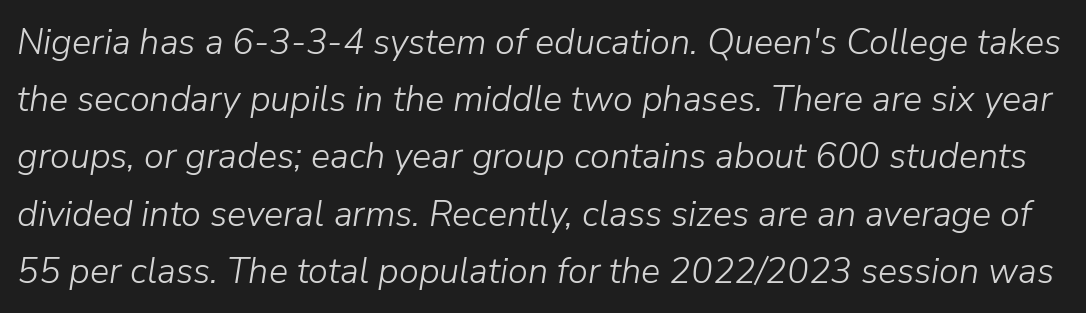
Q: Is the text bold? A: No.
Q: Is the text italic (slanted)? A: Yes, it leans right by about 9 degrees.
Q: Is the text underlined? A: No.
Q: Is the spacing between letters normal or unusually wide? A: Normal.
Q: Is the spacing between lines tight, normal or loose? A: Normal.
Q: Width (condensed, normal, or wide)? A: Normal.
Q: Stroke contrast? A: Low.
Q: x-height? A: Medium.
Q: Monospaced? A: No.
